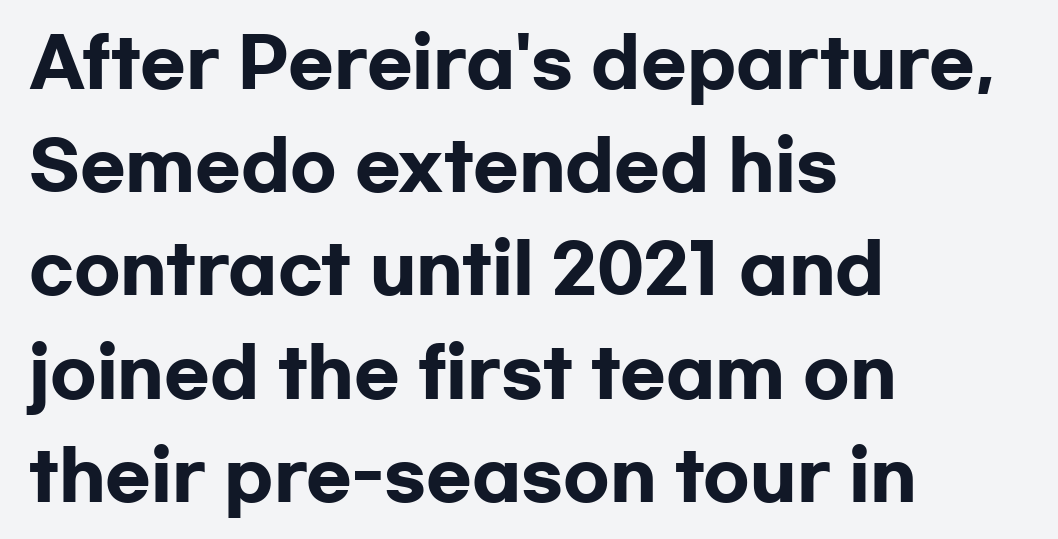
Q: Is the text bold? A: Yes.
Q: Is the text italic (slanted)? A: No, it is upright.
Q: Is the typeface a serif or a sans-serif typeface? A: Sans-serif.
Q: Is the text underlined? A: No.
Q: How is the paragraph aligned? A: Left-aligned.
Q: Is the spacing between letters normal or unusually wide? A: Normal.
Q: Is the spacing between lines tight, normal or loose? A: Normal.
Q: Width (condensed, normal, or wide)? A: Wide.
Q: Stroke contrast? A: Low.
Q: x-height? A: Medium.
Q: Monospaced? A: No.
